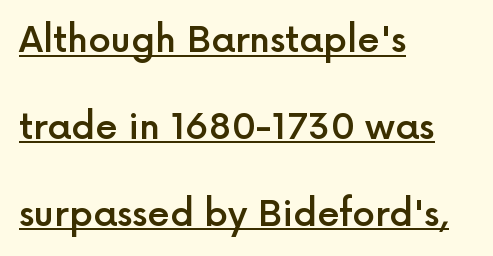
{"serif": "no", "italic": "no", "bold": "semi", "weight": "semibold", "width": "normal", "x_height": "medium", "monospaced": "no", "underline": "yes", "align": "left", "line_spacing": "loose", "line_spacing_ratio": 2.41, "letter_spacing": "normal", "letter_spacing_em": 0.0, "glyph_px": 36}
